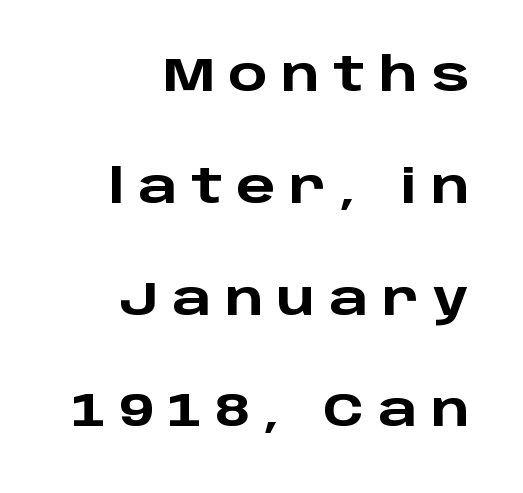
{"serif": "no", "italic": "no", "bold": "yes", "weight": "heavy", "width": "wide", "stroke_contrast": "low", "x_height": "large", "monospaced": "no", "underline": "no", "align": "right", "line_spacing": "loose", "line_spacing_ratio": 2.43, "letter_spacing": "wide", "letter_spacing_em": 0.3, "glyph_px": 46}
